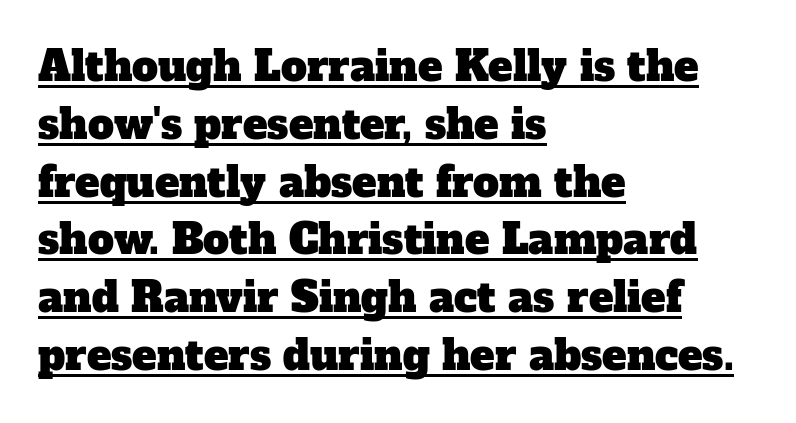
The image shows 41 px serif type; set left-aligned, normal line spacing (1.41x), normal letter spacing, underlined; low stroke contrast and a medium x-height.
